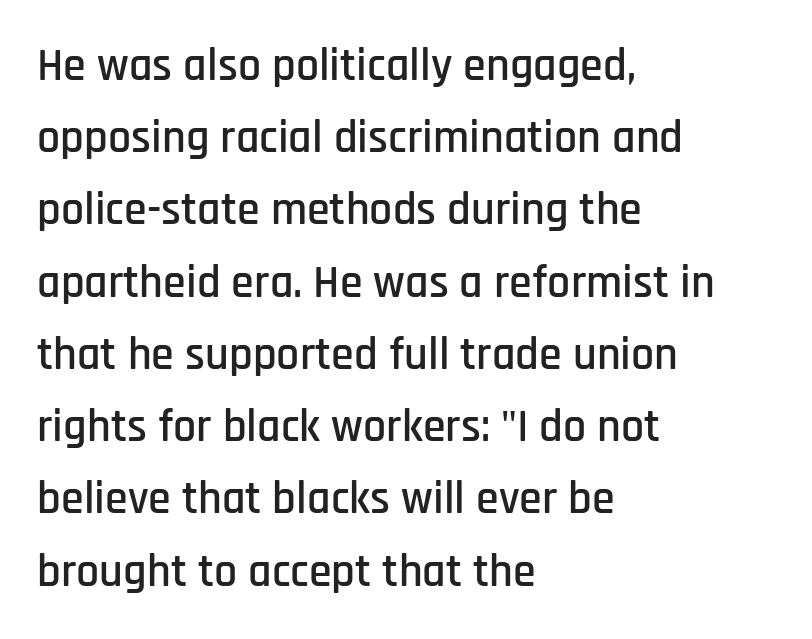
The image shows 46 px condensed sans-serif type, upright; set left-aligned, normal line spacing (1.57x), normal letter spacing, not underlined; low stroke contrast and a large x-height.
